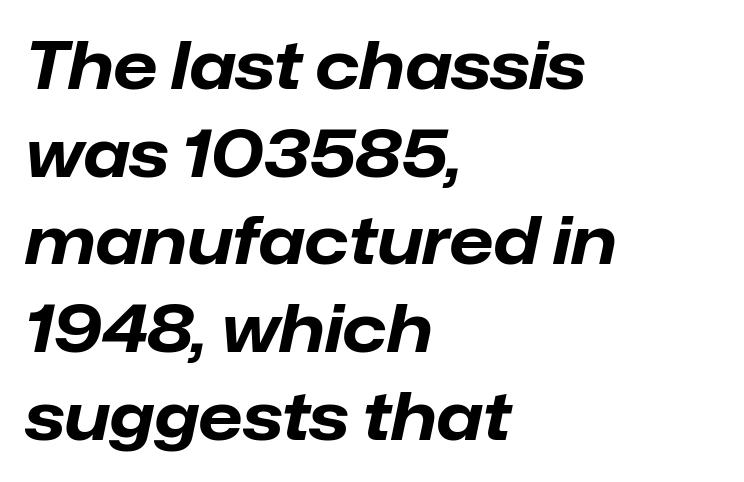
These lines keep a tight, regular rhythm from letter to letter. The glyphs are unaccompanied by any horizontal stroke below them. Does the lettering tilt? It does — this is italic. Regarding leading, the lines here are spaced in the standard way.
